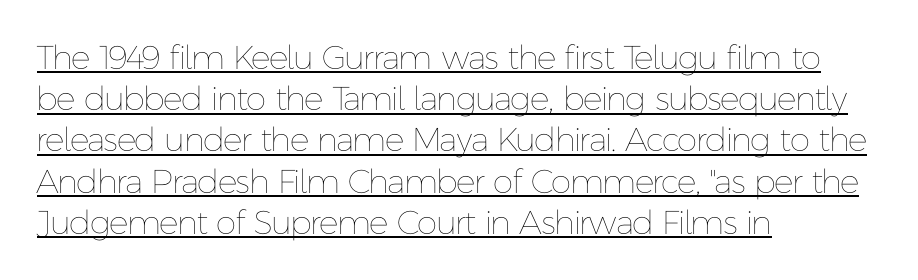
{"italic": "no", "bold": "no", "weight": "thin", "width": "normal", "stroke_contrast": "low", "x_height": "medium", "monospaced": "no", "underline": "yes", "align": "left", "line_spacing": "normal", "line_spacing_ratio": 1.25, "letter_spacing": "normal", "letter_spacing_em": 0.0, "glyph_px": 33}
